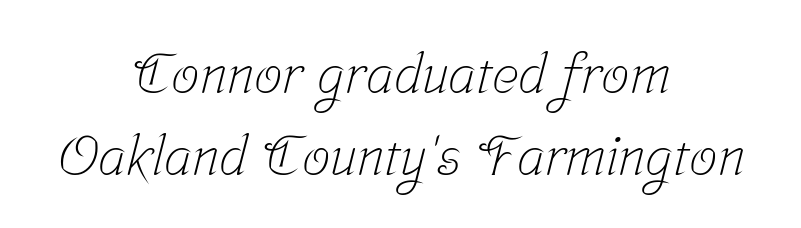
No chunkiness to these letters — they're not bold. Looks like regular typesetting: each glyph gets only the width it needs. The zone under the glyphs is completely vacant. The characters display serif detailing at their extremities. There is no visible air inserted between adjacent glyphs. Visually the block forms a symmetrical silhouette, jagged on both flanks.
